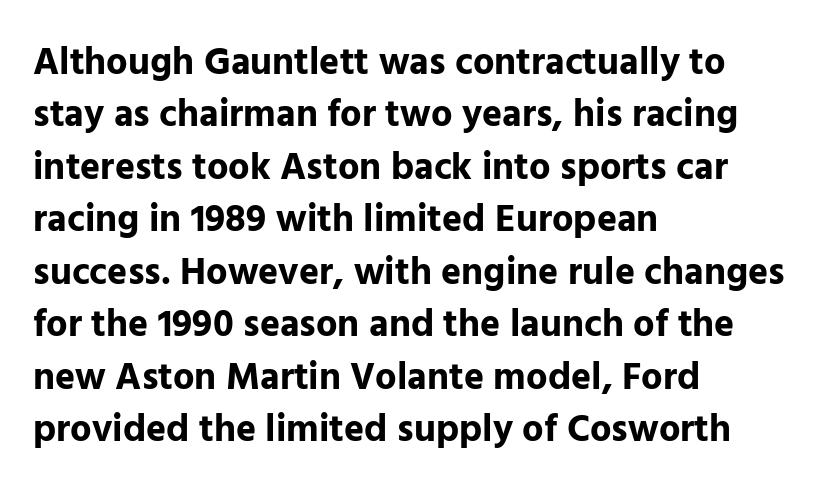
The image shows 38 px bold sans-serif type, upright; set left-aligned, normal line spacing (1.38x), normal letter spacing, not underlined; low stroke contrast and a medium x-height.
